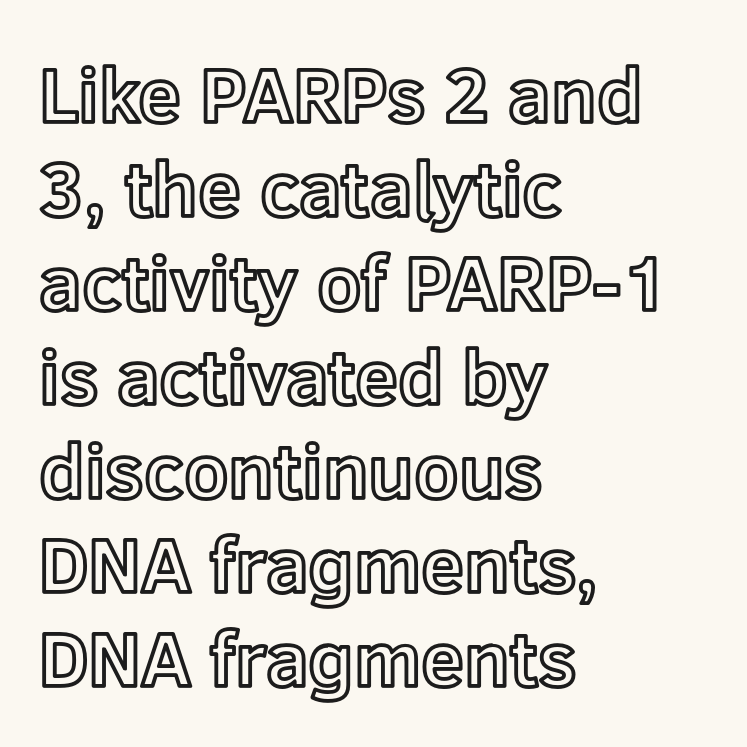
{"italic": "no", "width": "normal", "x_height": "medium", "monospaced": "no", "underline": "no", "align": "left", "line_spacing_ratio": 1.22, "letter_spacing": "normal", "letter_spacing_em": 0.0, "glyph_px": 77}
